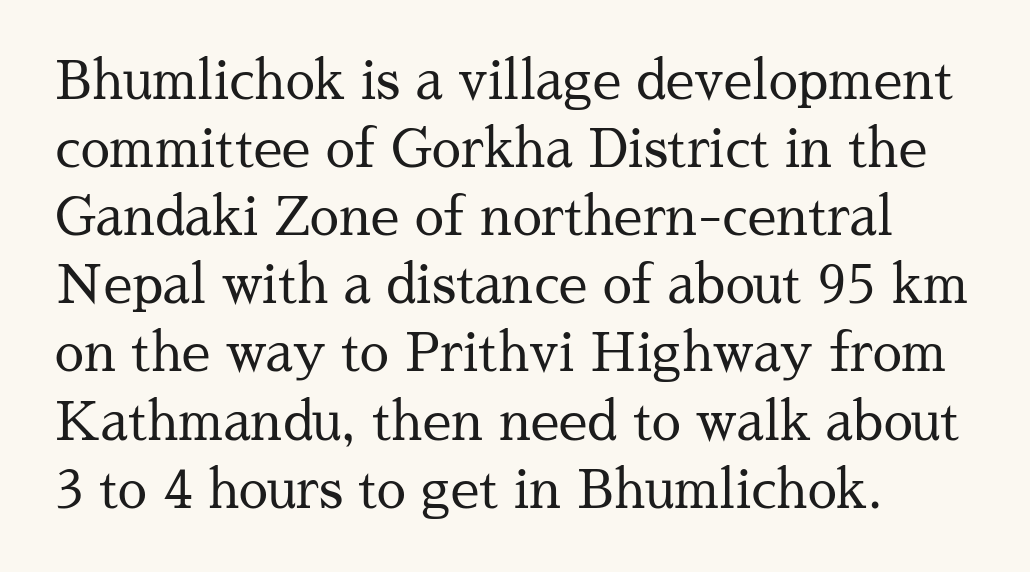
Q: Is the text bold? A: No.
Q: Is the text italic (slanted)? A: No, it is upright.
Q: Is the typeface a serif or a sans-serif typeface? A: Serif.
Q: Is the text underlined? A: No.
Q: Is the spacing between letters normal or unusually wide? A: Normal.
Q: Is the spacing between lines tight, normal or loose? A: Normal.
Q: Width (condensed, normal, or wide)? A: Normal.
Q: Stroke contrast? A: Medium.
Q: x-height? A: Medium.
Q: Monospaced? A: No.
